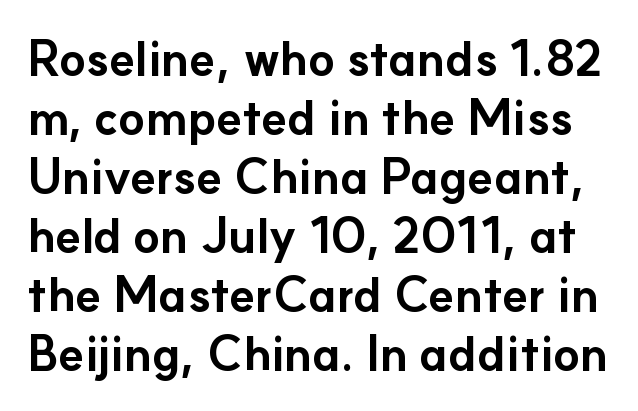
The letters stand upright; this is a roman face. Has an underline been added? It has not. The font family rendered here belongs to the sans-serif group. The letterforms sit shoulder to shoulder at normal distance. The rendering uses natural spacing where letterforms have individual widths. Weight: bold.
